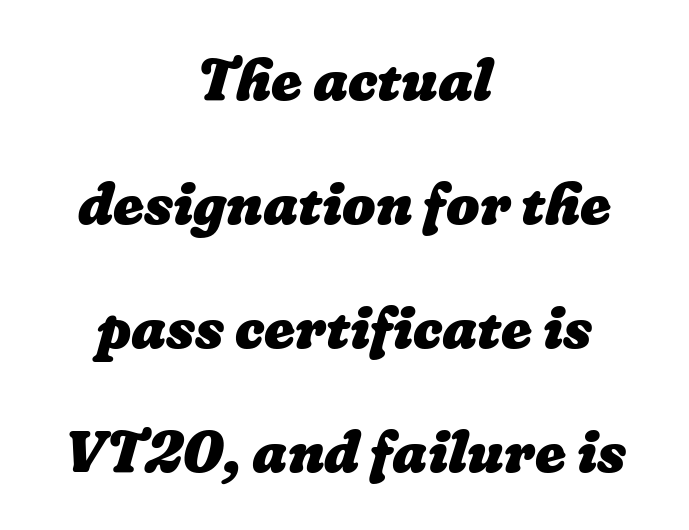
The image shows 59 px heavy type; set centered, loose line spacing (2.1x), normal letter spacing, not underlined; low stroke contrast and a medium x-height.
